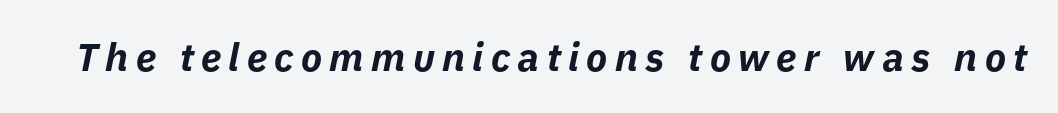
{"italic": "yes", "lean": "right", "slant_degrees": 11, "bold": "yes", "weight": "bold", "width": "normal", "stroke_contrast": "low", "x_height": "medium", "monospaced": "no", "underline": "no", "glyph_px": 39}
